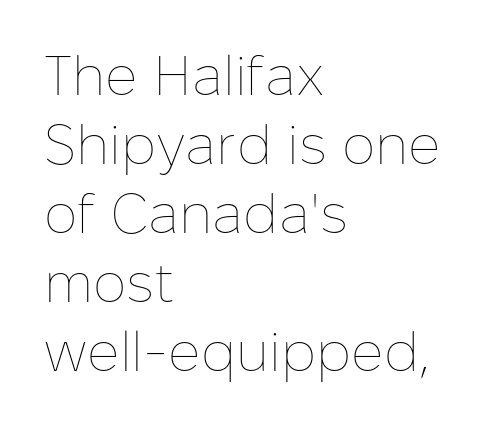
The image shows 56 px thin type, upright; set left-aligned, line spacing 1.23x, normal letter spacing, not underlined; low stroke contrast and a medium x-height.
